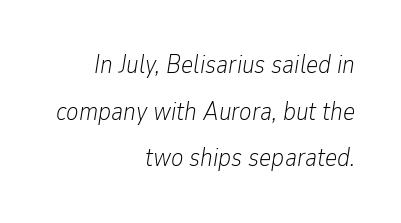
Q: Is the text bold? A: No.
Q: Is the text italic (slanted)? A: Yes, it leans right by about 9 degrees.
Q: Is the text underlined? A: No.
Q: How is the paragraph aligned? A: Right-aligned.
Q: Is the spacing between letters normal or unusually wide? A: Normal.
